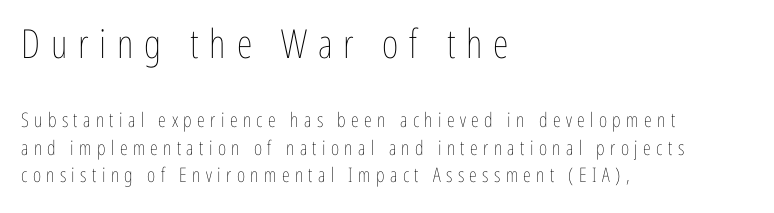
{"italic": "no", "bold": "no", "weight": "thin", "width": "condensed", "stroke_contrast": "low", "x_height": "medium", "monospaced": "no", "underline": "no", "align": "left", "line_spacing": "normal", "line_spacing_ratio": 1.38, "letter_spacing": "wide", "letter_spacing_em": 0.27, "larger_block": "first", "size_ratio": 2.0, "glyph_px": 40}
